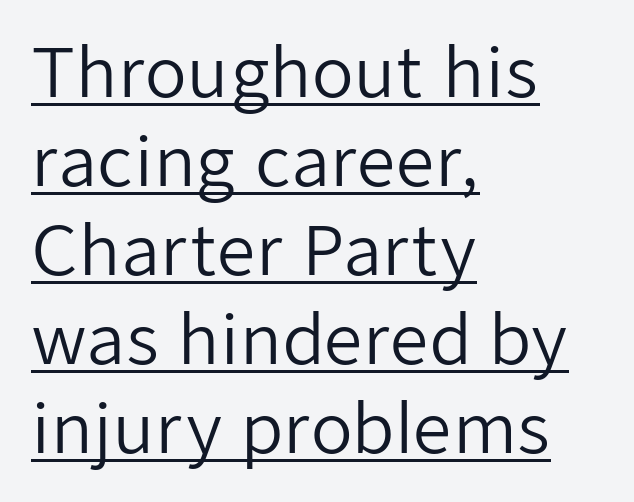
You can see a thin bar hugging the bottom of the glyphs. Varying glyph widths throughout — classic text-font behaviour. How would I describe the line gaps? Plain and ordinary. The gaps between neighbouring characters are ordinary and unremarkable. Summary of weight: not heavy and not bold.
